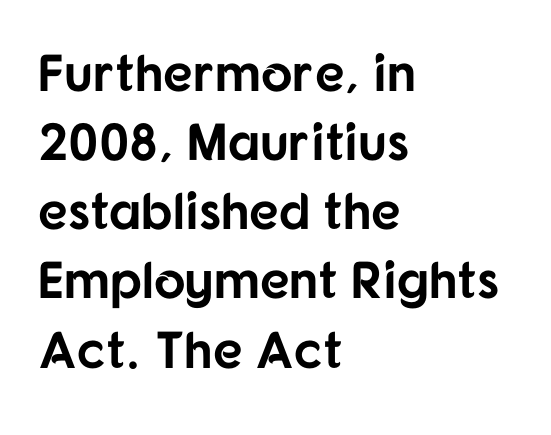
Q: Is the text bold? A: Yes.
Q: Is the text italic (slanted)? A: No, it is upright.
Q: Is the typeface a serif or a sans-serif typeface? A: Sans-serif.
Q: Is the text underlined? A: No.
Q: How is the paragraph aligned? A: Left-aligned.
Q: Is the spacing between letters normal or unusually wide? A: Normal.
Q: Is the spacing between lines tight, normal or loose? A: Normal.
Q: Width (condensed, normal, or wide)? A: Normal.
Q: Stroke contrast? A: Low.
Q: x-height? A: Medium.
Q: Monospaced? A: No.
